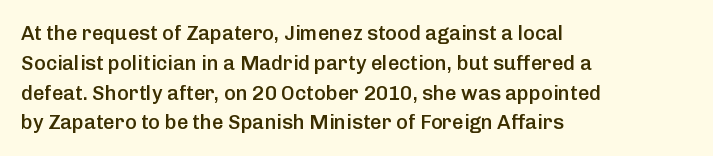
{"italic": "no", "bold": "semi", "underline": "no", "align": "left", "line_spacing": "normal", "line_spacing_ratio": 1.49, "letter_spacing": "normal", "letter_spacing_em": 0.0, "glyph_px": 20}
